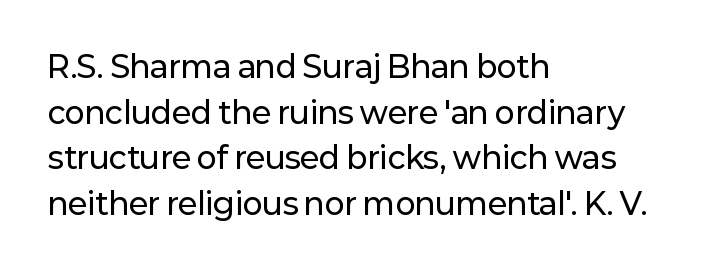
Q: Is the text italic (slanted)? A: No, it is upright.
Q: Is the typeface a serif or a sans-serif typeface? A: Sans-serif.
Q: Is the text underlined? A: No.
Q: How is the paragraph aligned? A: Left-aligned.
Q: Is the spacing between letters normal or unusually wide? A: Normal.
Q: Is the spacing between lines tight, normal or loose? A: Normal.
Q: Width (condensed, normal, or wide)? A: Normal.
Q: Stroke contrast? A: Low.
Q: x-height? A: Medium.
Q: Monospaced? A: No.
